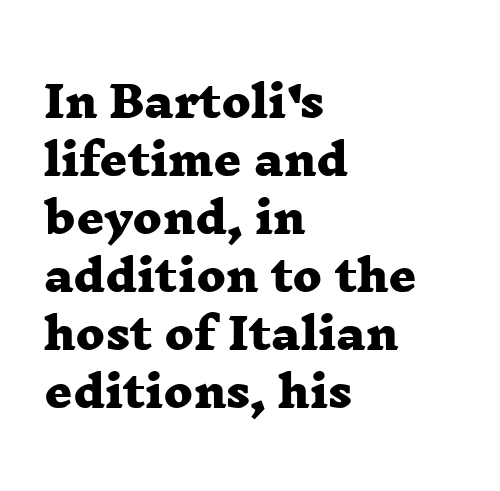
{"serif": "yes", "bold": "yes", "weight": "heavy", "width": "wide", "stroke_contrast": "low", "x_height": "medium", "monospaced": "no", "underline": "no", "align": "left", "line_spacing": "normal", "line_spacing_ratio": 1.35, "letter_spacing": "normal", "letter_spacing_em": 0.0, "glyph_px": 43}
